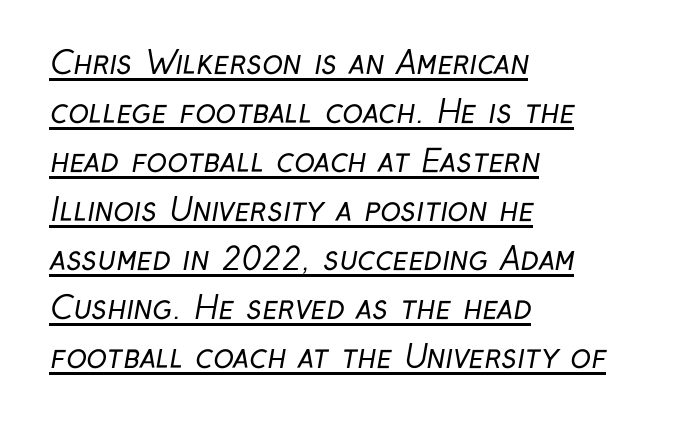
{"serif": "no", "bold": "no", "weight": "regular", "width": "condensed", "stroke_contrast": "low", "x_height": "medium", "monospaced": "no", "underline": "yes", "align": "left", "line_spacing": "normal", "line_spacing_ratio": 1.58, "letter_spacing": "normal", "letter_spacing_em": 0.0, "glyph_px": 31}
